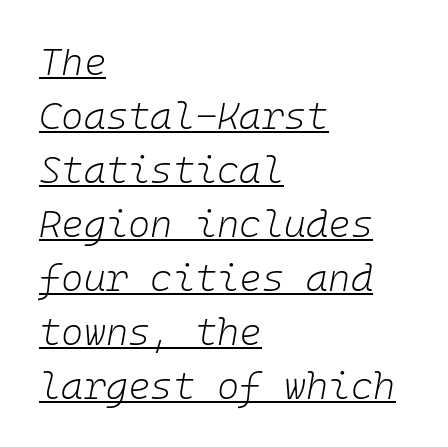
{"italic": "yes", "lean": "right", "slant_degrees": 10, "bold": "no", "weight": "light", "width": "normal", "stroke_contrast": "low", "x_height": "medium", "monospaced": "yes", "underline": "yes", "align": "left", "line_spacing": "normal", "line_spacing_ratio": 1.42, "letter_spacing": "normal", "letter_spacing_em": 0.0, "glyph_px": 38}
